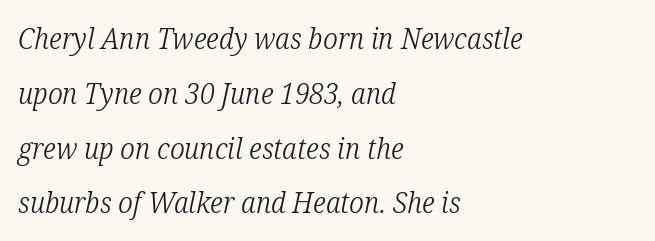
{"serif": "yes", "italic": "yes", "lean": "right", "slant_degrees": 12, "bold": "no", "weight": "light", "width": "condensed", "stroke_contrast": "low", "x_height": "medium", "monospaced": "no", "underline": "no", "align": "left", "line_spacing_ratio": 1.89, "letter_spacing": "normal", "letter_spacing_em": 0.0, "glyph_px": 29}
